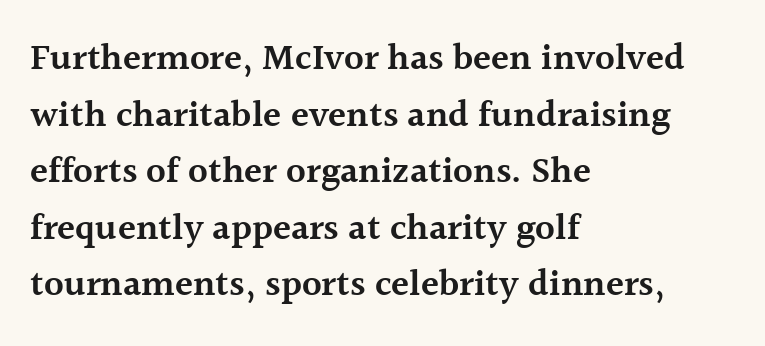
The image shows 37 px semibold serif type, upright; set left-aligned, normal line spacing (1.53x), normal letter spacing, not underlined; a medium x-height.
